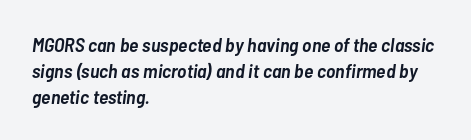
{"italic": "yes", "lean": "right", "slant_degrees": 7, "bold": "semi", "underline": "no", "align": "left", "line_spacing": "normal", "line_spacing_ratio": 1.29, "letter_spacing": "normal", "letter_spacing_em": 0.0, "glyph_px": 20}
